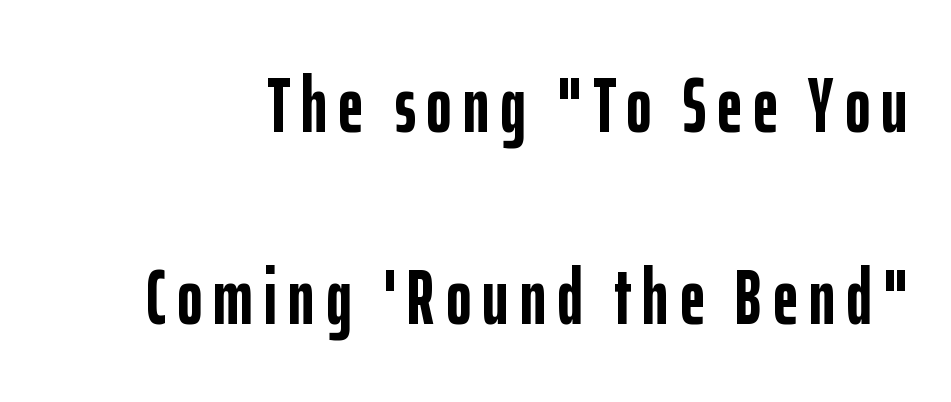
Horizontal bands of white between lines are thick stripes. This is roman type, the default non-slanted kind. Nobody drew a line under any word here. Weight check: bold — yes, fully.
